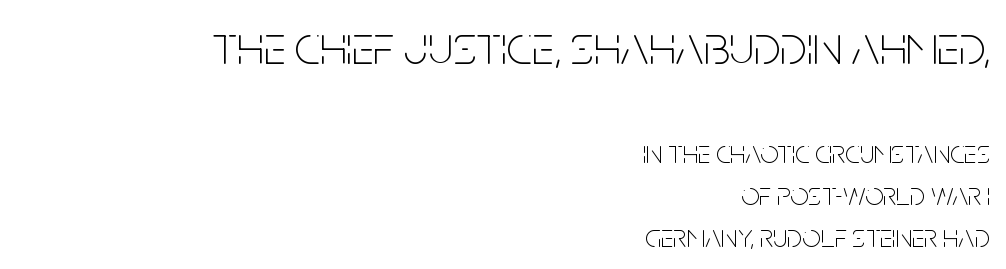
Note: no serifs on the glyphs. Regular leading. Two sizes are in play, and the larger belongs to the first block. The strip under each line holds only bare page. Does extra space separate the letters? No, they use regular spacing. Line endings align vertically; line beginnings do not.
